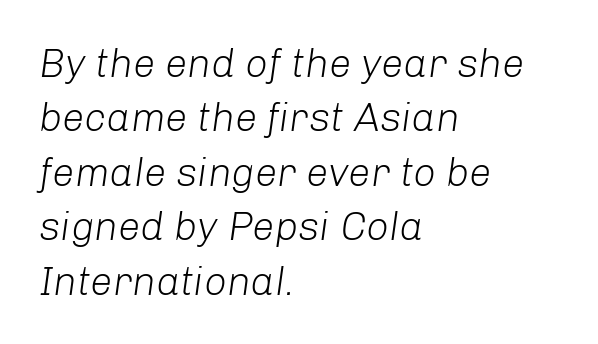
The image shows 40 px light type, italic (leaning right); set left-aligned, normal line spacing (1.36x), normal letter spacing, not underlined; low stroke contrast and a medium x-height.
